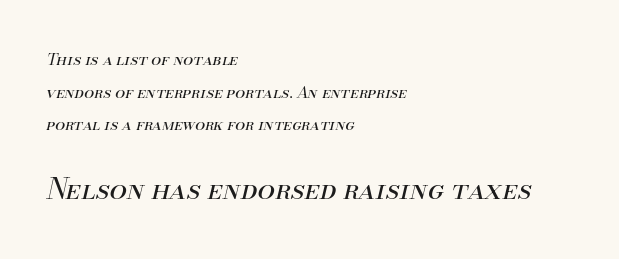
Notice the wide empty band between every row — that's loose leading. Short note: letters normally spaced. The baseline area is clear. These lines stack with their left ends in a neat column. Size hierarchy here favors the trailing block over the leading one.
